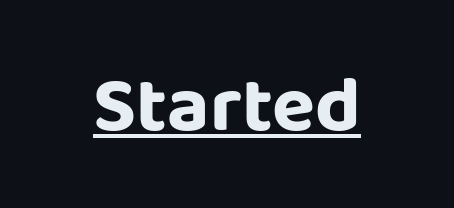
Does the type have serifs? No, each stem ends abruptly. Centered paragraph, ragged on both sides. The characters look thick and weighty, a clear bold. Posture: straight, roman, zero tilt. Observe the ordinary spacing: letters are neighbours, not strangers.
